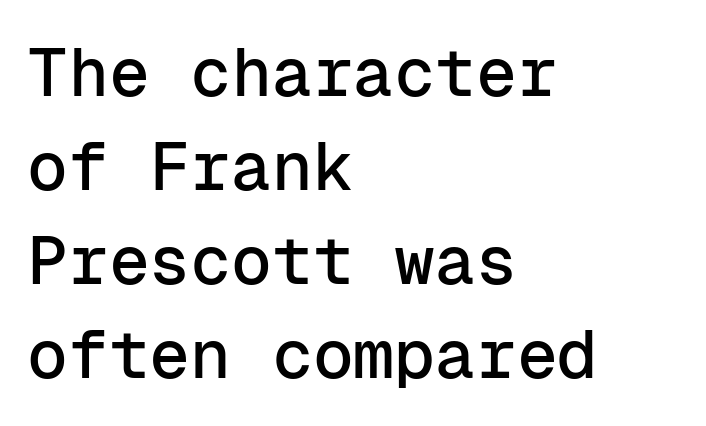
Q: Is the text italic (slanted)? A: No, it is upright.
Q: Is the typeface a serif or a sans-serif typeface? A: Sans-serif.
Q: Is the text underlined? A: No.
Q: How is the paragraph aligned? A: Left-aligned.
Q: Is the spacing between letters normal or unusually wide? A: Normal.
Q: Is the spacing between lines tight, normal or loose? A: Normal.
Q: Width (condensed, normal, or wide)? A: Normal.
Q: Stroke contrast? A: Low.
Q: x-height? A: Medium.
Q: Monospaced? A: Yes.
